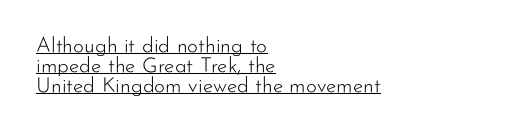
Q: Is the text bold? A: No.
Q: Is the text italic (slanted)? A: No, it is upright.
Q: Is the text underlined? A: Yes.
Q: How is the paragraph aligned? A: Left-aligned.
Q: Is the spacing between letters normal or unusually wide? A: Normal.
Q: Is the spacing between lines tight, normal or loose? A: Tight.
